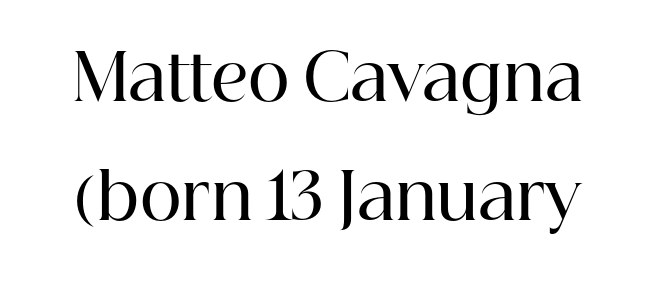
Ordinary non-slanted type is in use. The rendering uses natural spacing where letterforms have individual widths. The foot of each line stays bare and open. There is no visible air inserted between adjacent glyphs. Letterform terminals end in serifs throughout the passage.
